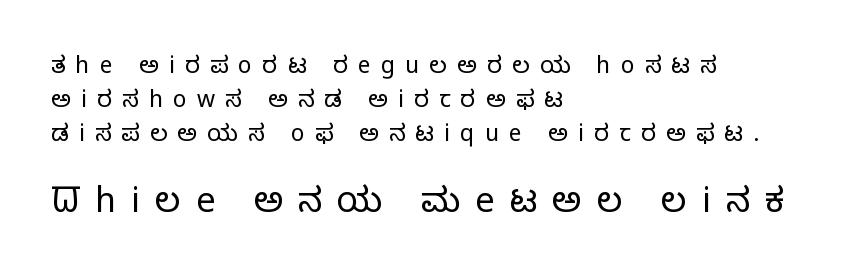
Q: Is the text bold? A: No.
Q: Is the text italic (slanted)? A: No, it is upright.
Q: Is the typeface a serif or a sans-serif typeface? A: Sans-serif.
Q: Is the text underlined? A: No.
Q: How is the paragraph aligned? A: Left-aligned.
Q: Is the spacing between letters normal or unusually wide? A: Unusually wide.
Q: Is the spacing between lines tight, normal or loose? A: Normal.
Q: Which block of text is set in a larger size, the first (top) or the second (bottom)? A: The second (bottom) one.
Q: Width (condensed, normal, or wide)? A: Normal.
Q: Stroke contrast? A: Low.
Q: x-height? A: Medium.
Q: Monospaced? A: No.
